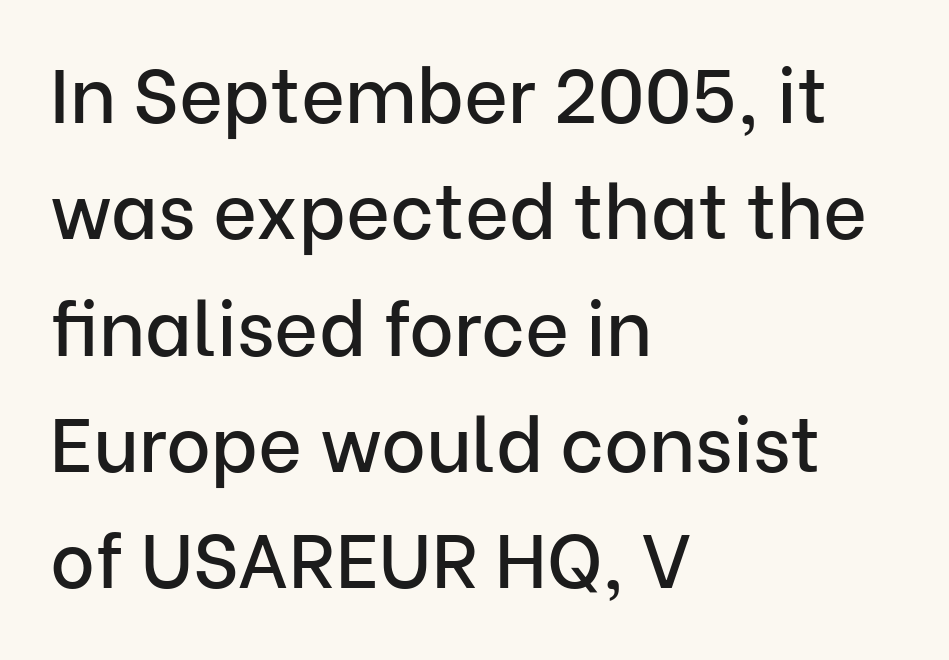
Q: Is the text italic (slanted)? A: No, it is upright.
Q: Is the typeface a serif or a sans-serif typeface? A: Sans-serif.
Q: Is the text underlined? A: No.
Q: How is the paragraph aligned? A: Left-aligned.
Q: Is the spacing between letters normal or unusually wide? A: Normal.
Q: Is the spacing between lines tight, normal or loose? A: Normal.
Q: Width (condensed, normal, or wide)? A: Normal.
Q: Stroke contrast? A: Low.
Q: x-height? A: Medium.
Q: Monospaced? A: No.
